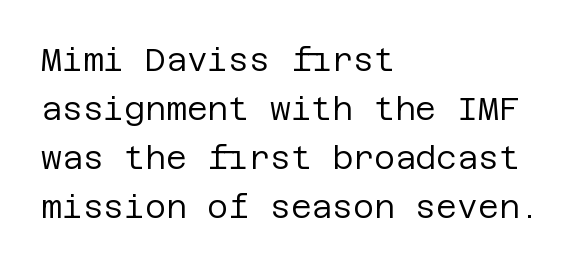
The image shows 32 px regular-weight sans-serif type, upright; set left-aligned, normal line spacing (1.53x), normal letter spacing, not underlined; low stroke contrast and a large x-height.
